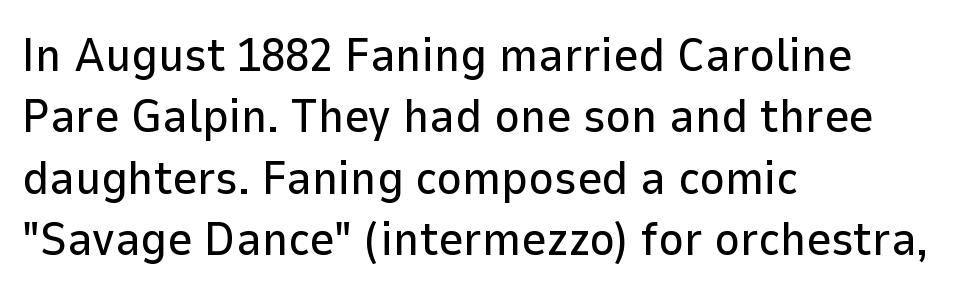
{"serif": "no", "italic": "no", "width": "normal", "stroke_contrast": "low", "x_height": "medium", "monospaced": "no", "underline": "no", "align": "left", "line_spacing": "normal", "line_spacing_ratio": 1.28, "letter_spacing": "normal", "letter_spacing_em": 0.0, "glyph_px": 48}
